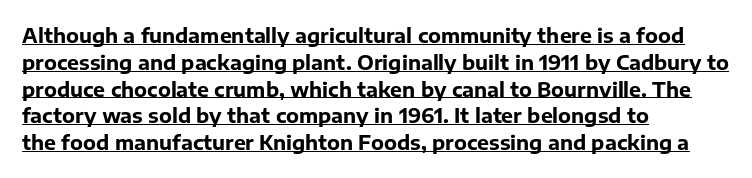
Summary of vertical rhythm: regular, with standard interline spacing. In designer terms, the underline attribute is active on this setting. Tracking value appears to be zero — textbook default spacing. These lines stack with their left ends in a neat column.
